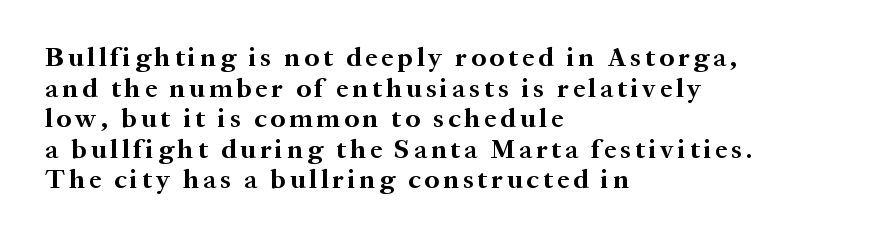
Nope, not italic — everything's standing straight. Only glyphs here, with clear space below each row. Its strokes are broad and dark, the hallmark of bold type. Line starts are locked; line ends wander.
